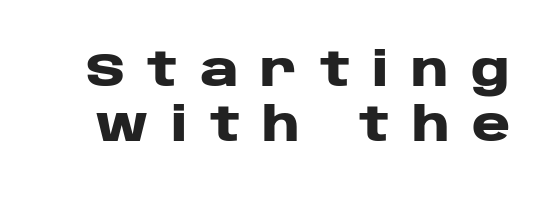
The gap between lines stays unmarked. The specimen reads as upright at a glance. The letters carry no serifs — their stems end cleanly without finishing strokes. Spacing verdict: proportional, widths tailored to each character.
